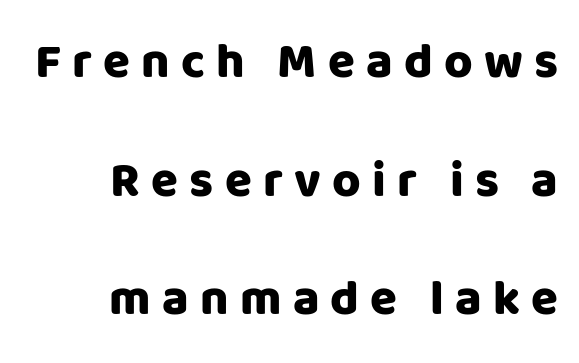
The image shows 49 px sans-serif type, upright; set right-aligned, loose line spacing (2.42x), unusually wide letter spacing (+0.23 em), not underlined; low stroke contrast and a large x-height.
